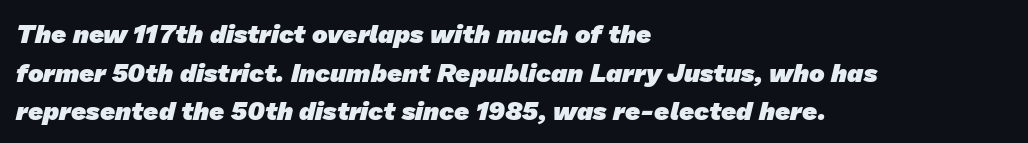
The image shows 26 px bold type; set left-aligned, normal line spacing (1.49x), normal letter spacing, not underlined.
